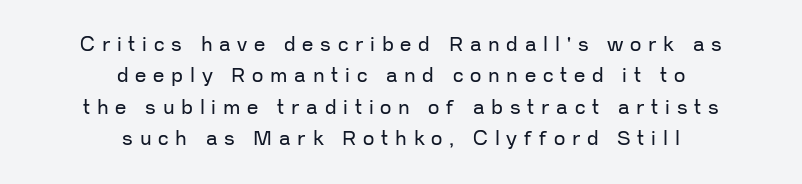
Q: Is the text bold? A: No.
Q: Is the text italic (slanted)? A: No, it is upright.
Q: Is the text underlined? A: No.
Q: How is the paragraph aligned? A: Centered.
Q: Is the spacing between letters normal or unusually wide? A: Unusually wide.
Q: Is the spacing between lines tight, normal or loose? A: Normal.
